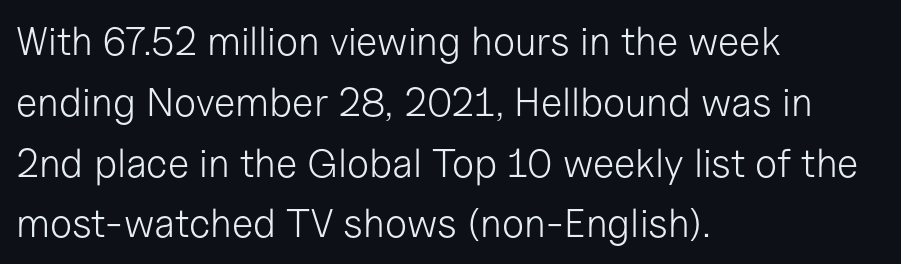
The image shows 40 px light sans-serif type, upright; set left-aligned, normal line spacing (1.52x), normal letter spacing, not underlined; low stroke contrast and a medium x-height.
